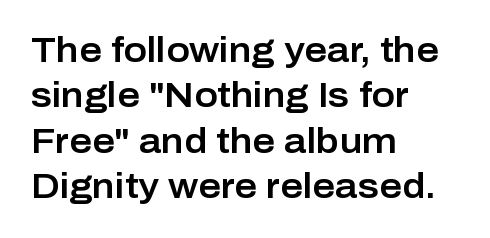
{"serif": "no", "italic": "no", "width": "normal", "stroke_contrast": "low", "x_height": "medium", "monospaced": "no", "underline": "no", "align": "left", "line_spacing": "normal", "line_spacing_ratio": 1.3, "letter_spacing": "normal", "letter_spacing_em": 0.0, "glyph_px": 35}
